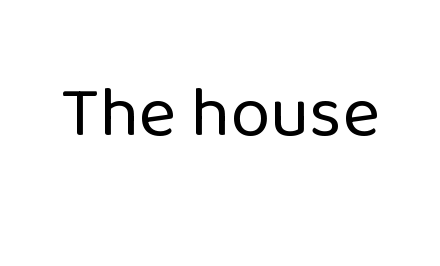
Compared with a typical body face, this is equally light or lighter still. This sample has the flowing, uneven cadence of proportional lettering. No italicization has been applied; the sample stays upright. Letterform terminals end flat and unadorned throughout the passage. The foot of each line stays bare and open.
